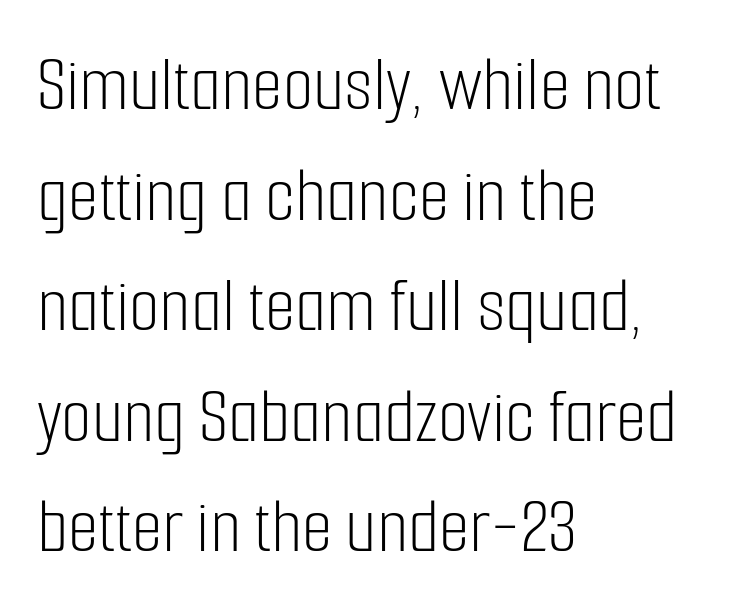
Q: Is the text bold? A: No.
Q: Is the text italic (slanted)? A: No, it is upright.
Q: Is the typeface a serif or a sans-serif typeface? A: Sans-serif.
Q: Is the text underlined? A: No.
Q: How is the paragraph aligned? A: Left-aligned.
Q: Is the spacing between letters normal or unusually wide? A: Normal.
Q: Is the spacing between lines tight, normal or loose? A: Normal.
Q: Width (condensed, normal, or wide)? A: Condensed.
Q: Stroke contrast? A: Low.
Q: x-height? A: Medium.
Q: Monospaced? A: No.
